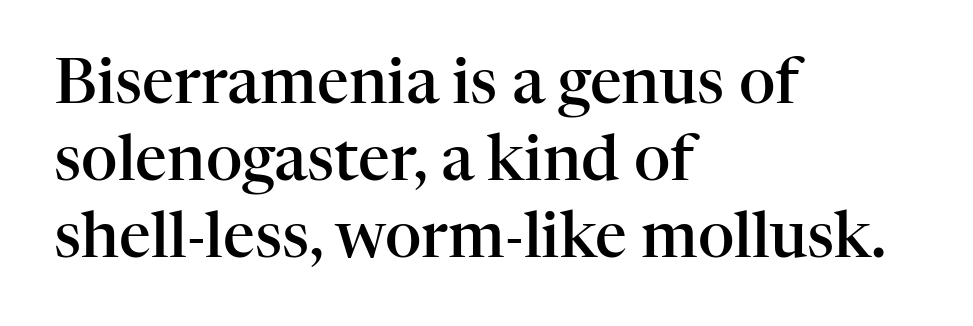
The image shows 63 px semibold serif type, upright; set left-aligned, line spacing 1.22x, normal letter spacing, not underlined; high stroke contrast and a medium x-height.
